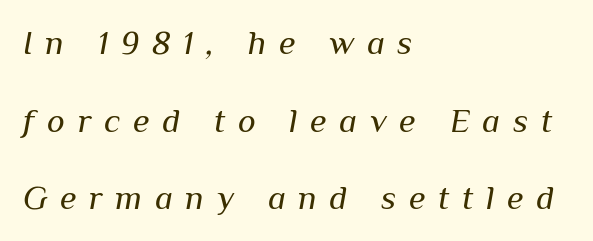
Compared with typical body copy, the letter spacing here is much looser. The typesetting does not lean heavy: it is not bold. The whole block is typeset with a tilt. The line-height multiplier appears high, well above default. These lines are rendered in a variable-pitch font. The words here are not underlined.
